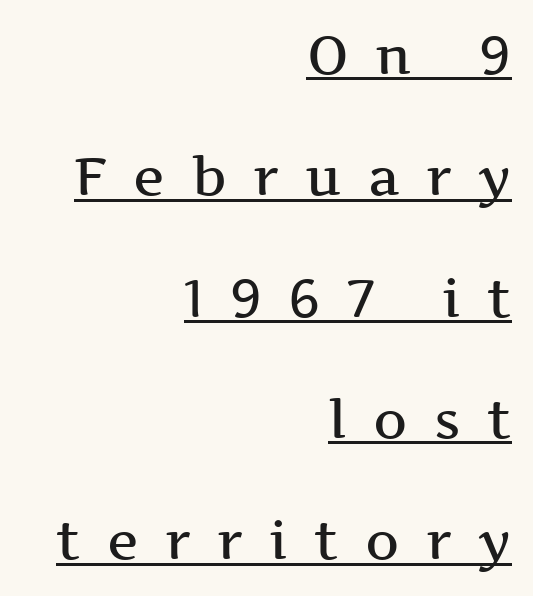
Regarding serifs, this sample has them. The glyphs are accompanied by a horizontal stroke just below them. The line-height multiplier appears high, well above default. These lines were composed using upright roman letters. The passage shown is typed in a proportional face where columns would drift. Look at the tracking — it's clearly loosened, letters drifting apart.
